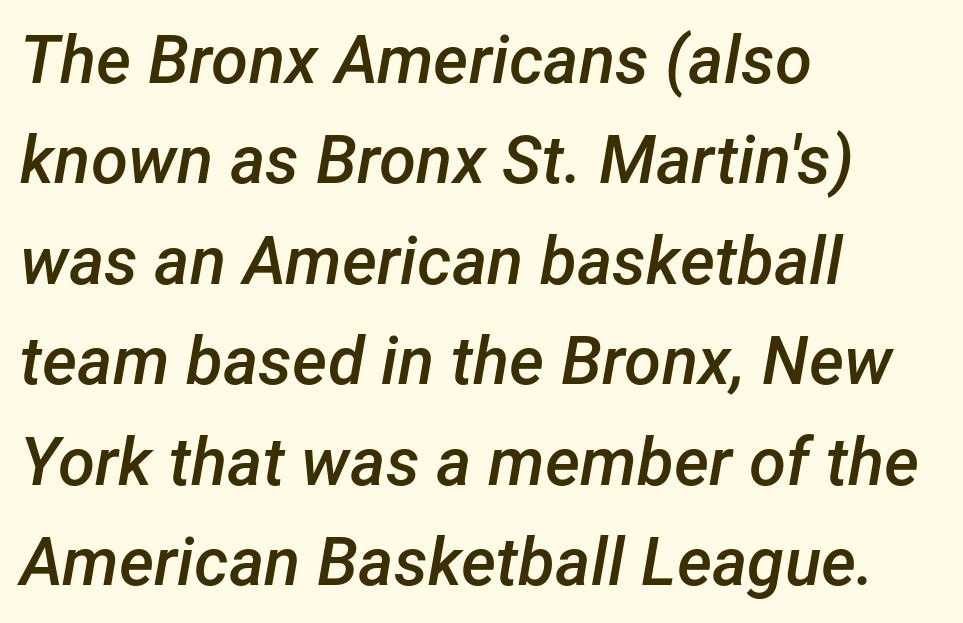
{"italic": "yes", "lean": "right", "slant_degrees": 12, "bold": "semi", "weight": "semibold", "width": "normal", "stroke_contrast": "low", "x_height": "medium", "monospaced": "no", "underline": "no", "align": "left", "line_spacing": "normal", "line_spacing_ratio": 1.5, "letter_spacing": "normal", "letter_spacing_em": 0.0, "glyph_px": 67}
